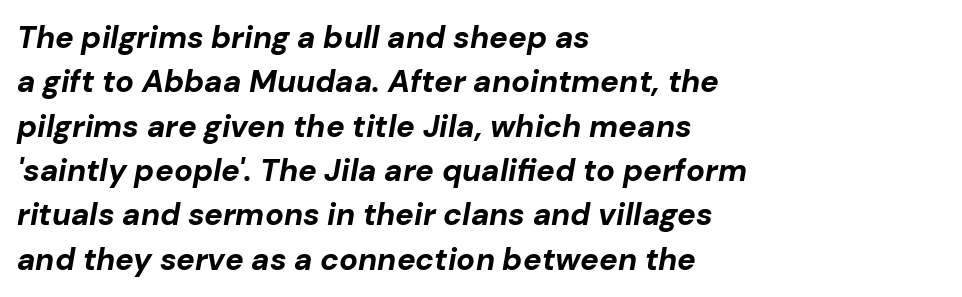
{"italic": "yes", "lean": "right", "slant_degrees": 10, "bold": "yes", "weight": "bold", "width": "normal", "stroke_contrast": "low", "x_height": "medium", "monospaced": "no", "underline": "no", "align": "left", "line_spacing": "normal", "line_spacing_ratio": 1.43, "letter_spacing": "normal", "letter_spacing_em": 0.0, "glyph_px": 31}
